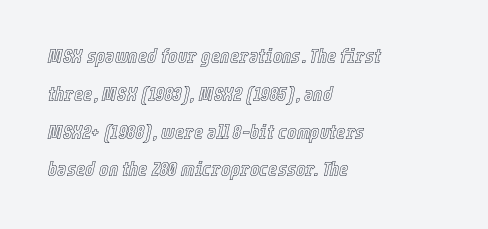
The image shows 20 px text type, italic (leaning right); set left-aligned, line spacing 1.89x, normal letter spacing, not underlined.
